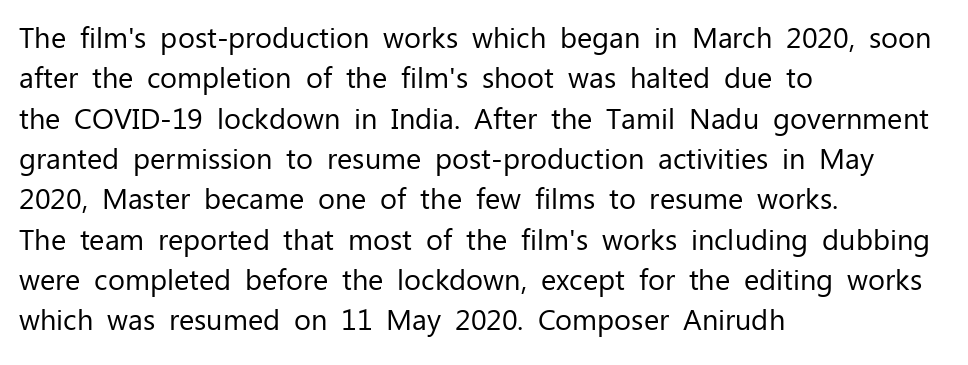
The type is set solid horizontally, with unmodified tracking. The axis of the letterforms is exactly vertical. The letters advance in unequal steps, a hallmark of proportional type. Stroke thickness stays within the range of a standard reading face or lighter. Quick note: interline space is typical.
